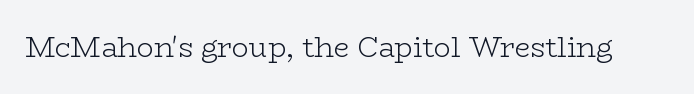
The image shows 28 px light, wide serif type, upright; set normal letter spacing, not underlined; low stroke contrast and a medium x-height.
